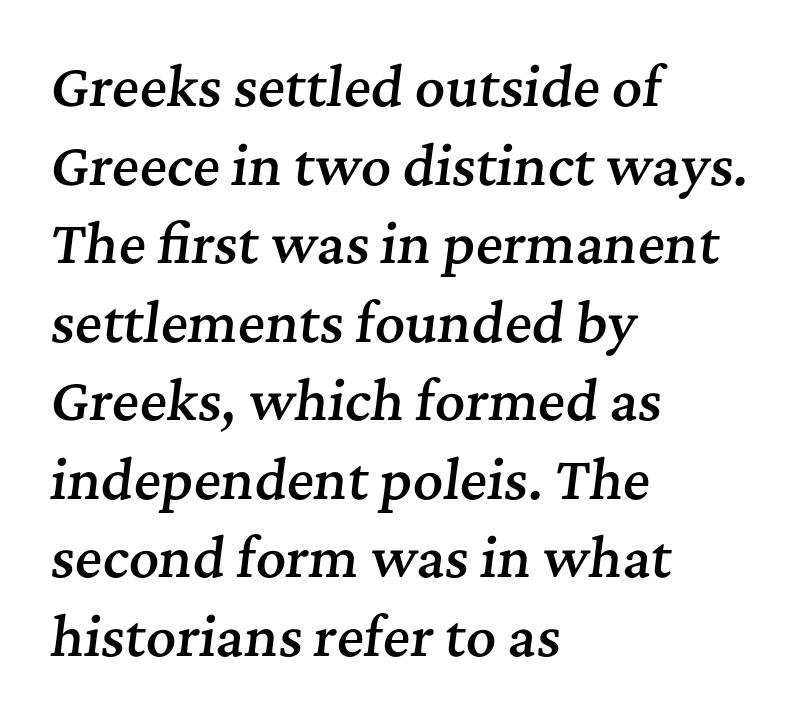
As a designer I'd log this as weight 600, semibold. The gap between lines stays unmarked. The passage shown is typeset with a serif family. The ragged edge is on the right, which tells us the setting is flush left. Yep, that's italic — everything's leaning. The lines sit at an ordinary, default distance from one another.
